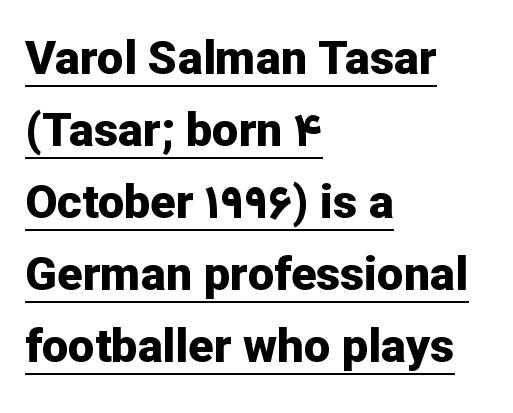
{"serif": "no", "italic": "no", "bold": "yes", "weight": "bold", "width": "normal", "stroke_contrast": "low", "x_height": "medium", "monospaced": "no", "underline": "yes", "align": "left", "line_spacing": "normal", "line_spacing_ratio": 1.53, "letter_spacing": "normal", "letter_spacing_em": 0.0, "glyph_px": 47}
